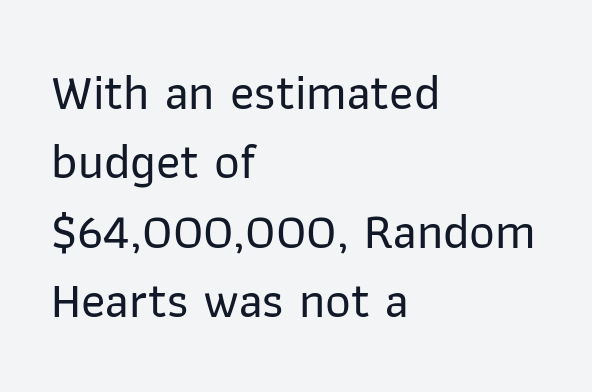
The image shows 50 px sans-serif type, upright; set left-aligned, normal line spacing (1.39x), normal letter spacing, not underlined; low stroke contrast and a medium x-height.
